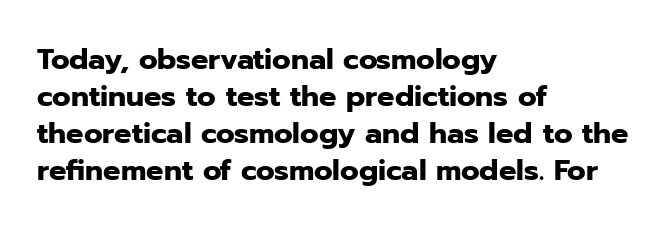
{"serif": "no", "italic": "no", "bold": "yes", "weight": "heavy", "width": "normal", "stroke_contrast": "low", "x_height": "medium", "monospaced": "no", "underline": "no", "align": "left", "line_spacing": "normal", "line_spacing_ratio": 1.28, "letter_spacing": "normal", "letter_spacing_em": 0.0, "glyph_px": 29}
